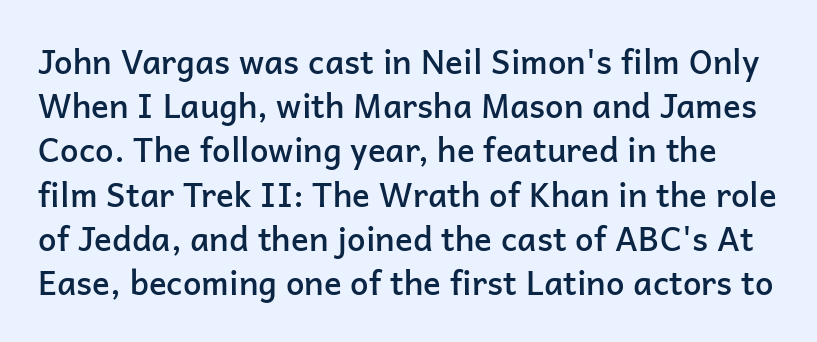
Q: Is the text bold? A: Semi-bold.
Q: Is the text italic (slanted)? A: No, it is upright.
Q: Is the typeface a serif or a sans-serif typeface? A: Sans-serif.
Q: Is the text underlined? A: No.
Q: Is the spacing between letters normal or unusually wide? A: Normal.
Q: Is the spacing between lines tight, normal or loose? A: Normal.
Q: Width (condensed, normal, or wide)? A: Normal.
Q: Stroke contrast? A: Low.
Q: x-height? A: Medium.
Q: Monospaced? A: No.
